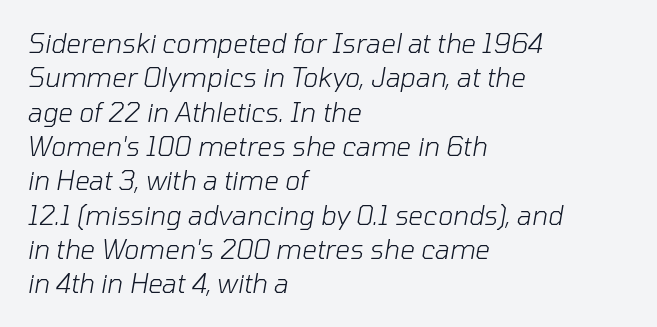
Descenders are the only things crossing below the line. Inter-character spacing is left at the font's built-in metrics. If you drew a ruler down the left edge, every line would touch it. Weight class: somewhere from thin through regular.
